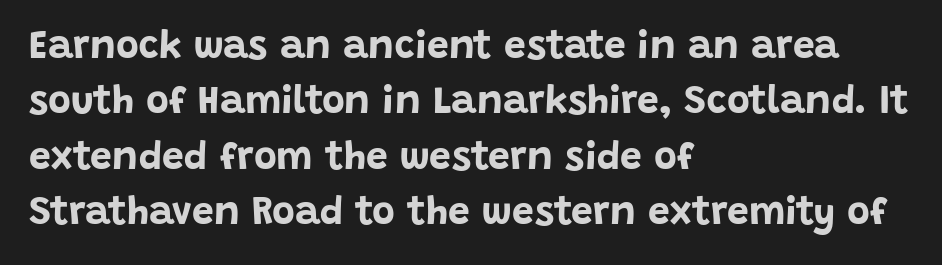
Q: Is the text bold? A: Yes.
Q: Is the text italic (slanted)? A: No, it is upright.
Q: Is the typeface a serif or a sans-serif typeface? A: Sans-serif.
Q: Is the text underlined? A: No.
Q: How is the paragraph aligned? A: Left-aligned.
Q: Is the spacing between letters normal or unusually wide? A: Normal.
Q: Is the spacing between lines tight, normal or loose? A: Normal.
Q: Width (condensed, normal, or wide)? A: Normal.
Q: Stroke contrast? A: Low.
Q: x-height? A: Large.
Q: Monospaced? A: No.
